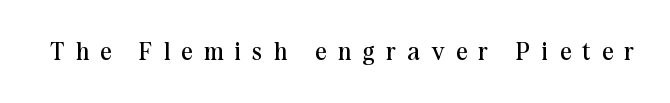
Style check: upright. Is the type heavy? It reads as light-to-regular instead. Words appear elongated and porous because spacing is wide. Has an underline been added? It has not.
